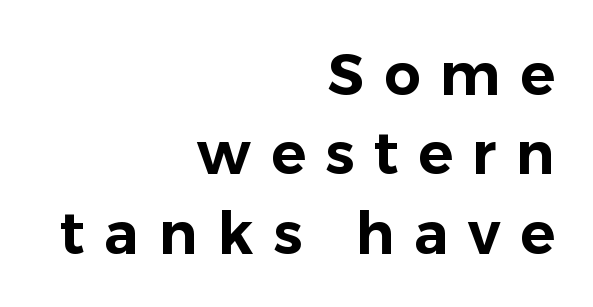
The image shows 58 px sans-serif type, upright; set right-aligned, normal line spacing (1.37x), unusually wide letter spacing (+0.34 em), not underlined; low stroke contrast and a medium x-height.
